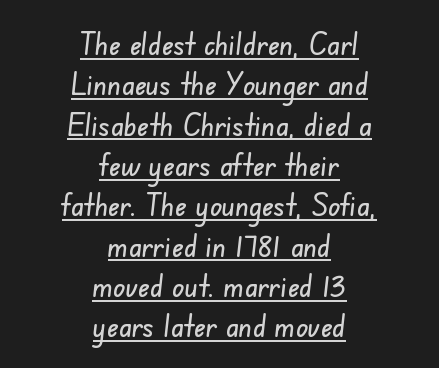
{"serif": "no", "width": "condensed", "stroke_contrast": "low", "x_height": "small", "monospaced": "no", "underline": "yes", "align": "center", "line_spacing": "normal", "line_spacing_ratio": 1.26, "letter_spacing": "normal", "letter_spacing_em": 0.0, "glyph_px": 32}
